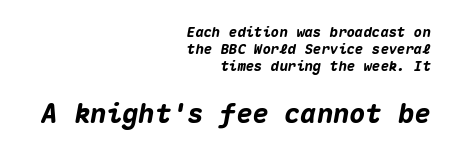
{"italic": "yes", "lean": "right", "slant_degrees": 10, "bold": "yes", "underline": "no", "align": "right", "line_spacing_ratio": 1.22, "letter_spacing": "normal", "letter_spacing_em": 0.0, "larger_block": "second", "size_ratio": 1.93, "glyph_px": 27}
